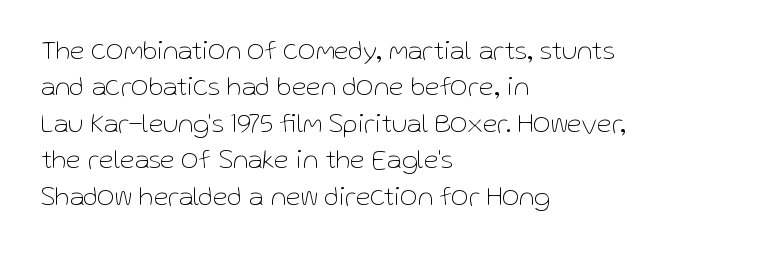
{"italic": "no", "bold": "no", "underline": "no", "align": "left", "line_spacing": "normal", "line_spacing_ratio": 1.35, "letter_spacing": "normal", "letter_spacing_em": 0.0, "glyph_px": 27}
